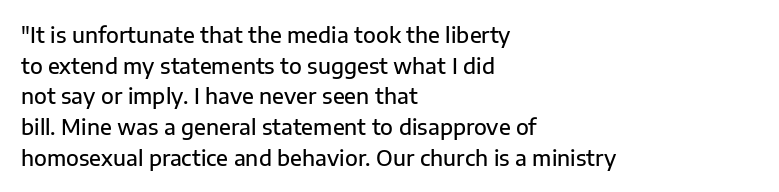
Q: Is the text bold? A: Semi-bold.
Q: Is the text italic (slanted)? A: No, it is upright.
Q: Is the text underlined? A: No.
Q: How is the paragraph aligned? A: Left-aligned.
Q: Is the spacing between letters normal or unusually wide? A: Normal.
Q: Is the spacing between lines tight, normal or loose? A: Normal.
